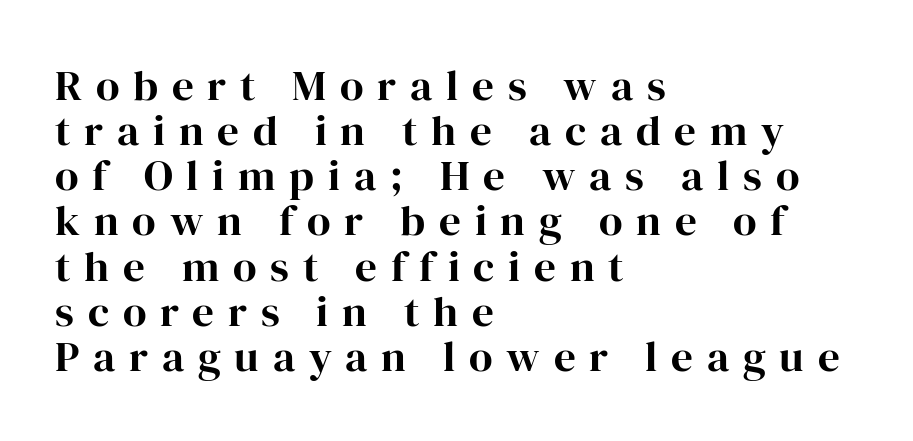
The typography opts for an upright posture over an oblique one. The tracking reads as deliberately expanded to a designer's eye. This sample is left-justified, so line endings fall wherever the words run out. This is heavy type, rendered in bold. The designer dialed line spacing down below the default.
